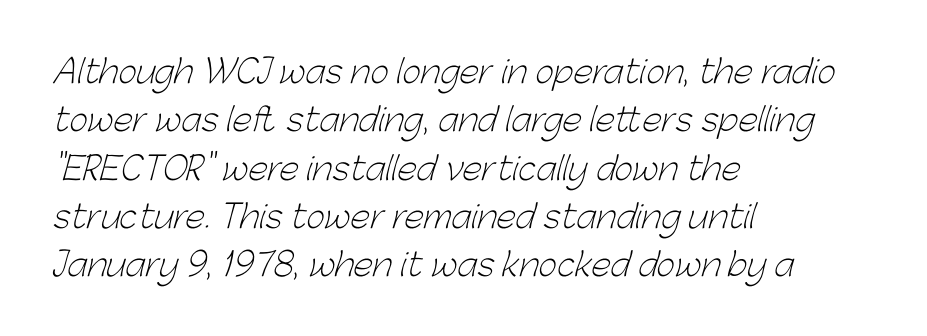
Q: Is the text bold? A: No.
Q: Is the typeface a serif or a sans-serif typeface? A: Sans-serif.
Q: Is the text underlined? A: No.
Q: How is the paragraph aligned? A: Left-aligned.
Q: Is the spacing between letters normal or unusually wide? A: Normal.
Q: Is the spacing between lines tight, normal or loose? A: Normal.
Q: Width (condensed, normal, or wide)? A: Normal.
Q: Stroke contrast? A: Low.
Q: x-height? A: Medium.
Q: Monospaced? A: No.
